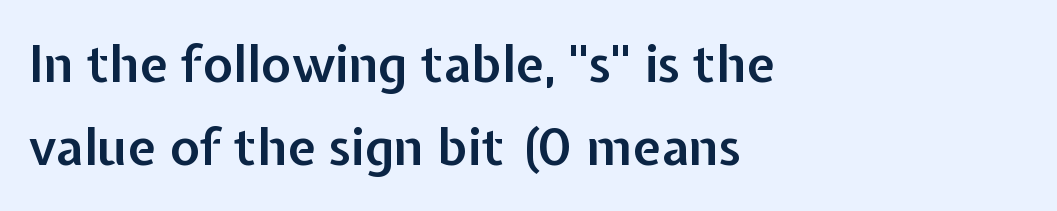
The image shows 51 px semibold sans-serif type, upright; set left-aligned, normal line spacing (1.63x), normal letter spacing, not underlined; low stroke contrast and a medium x-height.
